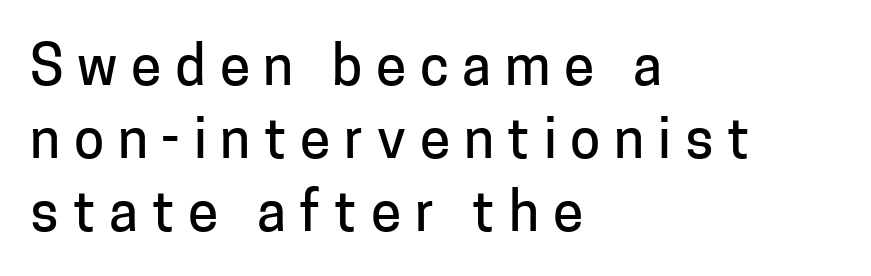
{"serif": "no", "italic": "no", "width": "normal", "stroke_contrast": "low", "x_height": "medium", "monospaced": "no", "underline": "no", "align": "left", "line_spacing": "normal", "line_spacing_ratio": 1.33, "letter_spacing": "wide", "letter_spacing_em": 0.25, "glyph_px": 55}
